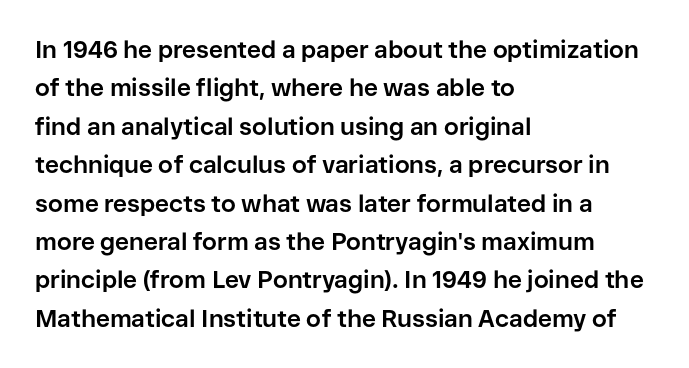
The image shows 24 px bold type, upright; set left-aligned, normal line spacing (1.6x), normal letter spacing, not underlined.
